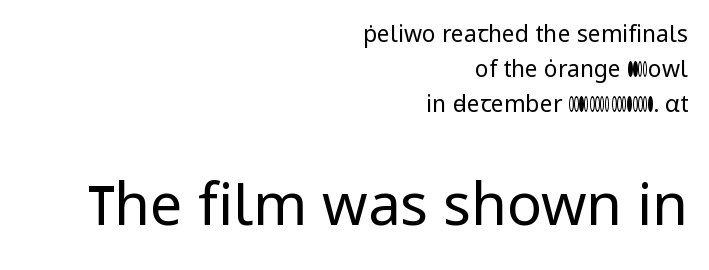
Q: Is the text bold? A: No.
Q: Is the text italic (slanted)? A: No, it is upright.
Q: Is the typeface a serif or a sans-serif typeface? A: Sans-serif.
Q: Is the text underlined? A: No.
Q: How is the paragraph aligned? A: Right-aligned.
Q: Is the spacing between letters normal or unusually wide? A: Normal.
Q: Is the spacing between lines tight, normal or loose? A: Normal.
Q: Which block of text is set in a larger size, the first (top) or the second (bottom)? A: The second (bottom) one.
Q: Width (condensed, normal, or wide)? A: Normal.
Q: Stroke contrast? A: Low.
Q: x-height? A: Medium.
Q: Monospaced? A: No.
